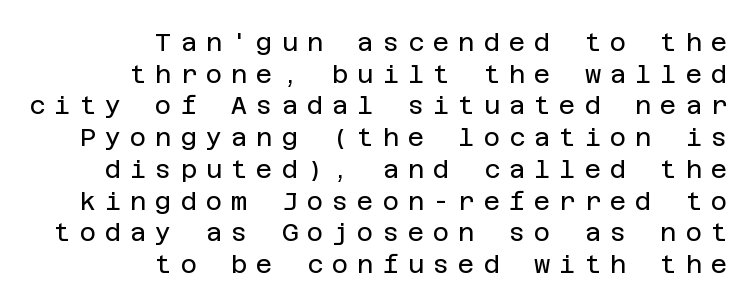
Q: Is the text bold? A: No.
Q: Is the text italic (slanted)? A: No, it is upright.
Q: Is the text underlined? A: No.
Q: How is the paragraph aligned? A: Right-aligned.
Q: Is the spacing between letters normal or unusually wide? A: Unusually wide.
Q: Is the spacing between lines tight, normal or loose? A: Normal.
